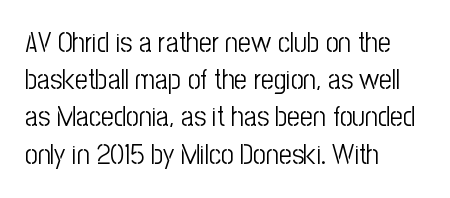
Q: Is the text bold? A: No.
Q: Is the text italic (slanted)? A: No, it is upright.
Q: Is the typeface a serif or a sans-serif typeface? A: Sans-serif.
Q: Is the text underlined? A: No.
Q: How is the paragraph aligned? A: Left-aligned.
Q: Is the spacing between letters normal or unusually wide? A: Normal.
Q: Is the spacing between lines tight, normal or loose? A: Normal.
Q: Width (condensed, normal, or wide)? A: Condensed.
Q: Stroke contrast? A: Low.
Q: x-height? A: Medium.
Q: Monospaced? A: No.
